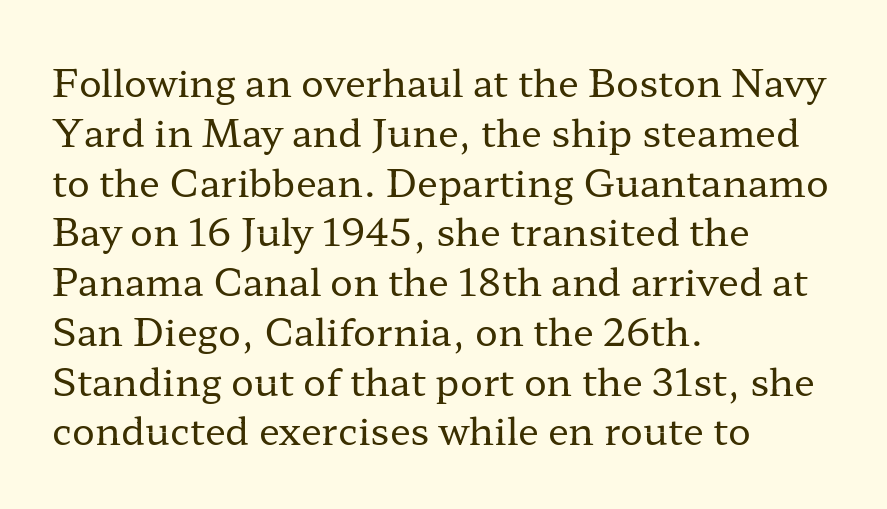
Q: Is the text bold? A: No.
Q: Is the text italic (slanted)? A: No, it is upright.
Q: Is the typeface a serif or a sans-serif typeface? A: Serif.
Q: Is the text underlined? A: No.
Q: How is the paragraph aligned? A: Left-aligned.
Q: Is the spacing between letters normal or unusually wide? A: Normal.
Q: Is the spacing between lines tight, normal or loose? A: Normal.
Q: Width (condensed, normal, or wide)? A: Wide.
Q: Stroke contrast? A: Low.
Q: x-height? A: Medium.
Q: Monospaced? A: No.
